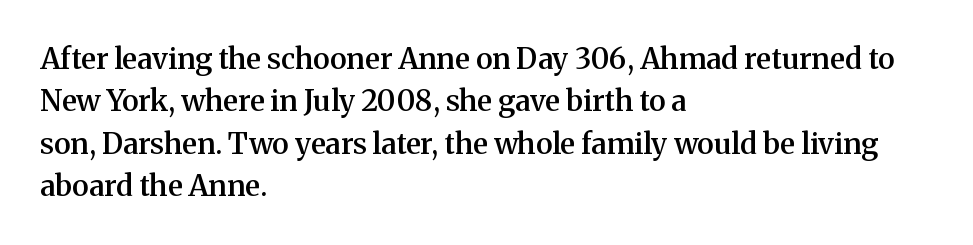
Q: Is the text bold? A: Semi-bold.
Q: Is the text italic (slanted)? A: No, it is upright.
Q: Is the typeface a serif or a sans-serif typeface? A: Serif.
Q: Is the text underlined? A: No.
Q: How is the paragraph aligned? A: Left-aligned.
Q: Is the spacing between letters normal or unusually wide? A: Normal.
Q: Is the spacing between lines tight, normal or loose? A: Normal.
Q: Width (condensed, normal, or wide)? A: Normal.
Q: Stroke contrast? A: Medium.
Q: x-height? A: Medium.
Q: Monospaced? A: No.
